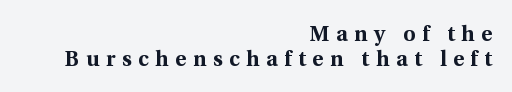
{"italic": "no", "bold": "yes", "underline": "no", "align": "right", "line_spacing_ratio": 1.18, "letter_spacing": "wide", "letter_spacing_em": 0.32, "glyph_px": 21}
